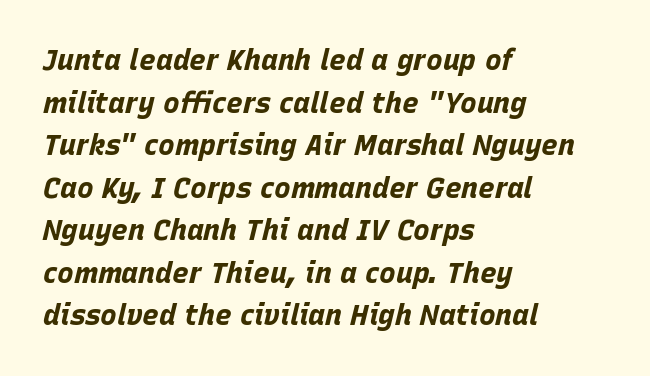
{"italic": "yes", "lean": "right", "slant_degrees": 15, "bold": "yes", "weight": "bold", "width": "normal", "stroke_contrast": "low", "x_height": "large", "monospaced": "no", "underline": "no", "align": "left", "line_spacing": "normal", "line_spacing_ratio": 1.52, "letter_spacing": "normal", "letter_spacing_em": 0.0, "glyph_px": 28}
